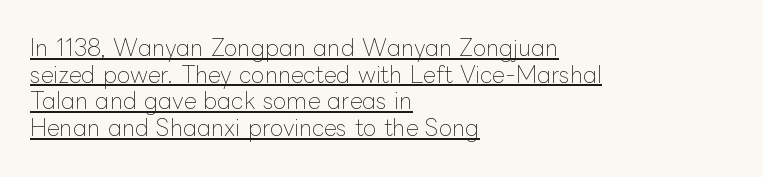
The image shows 22 px text type, upright; set left-aligned, line spacing 1.21x, normal letter spacing, underlined.
